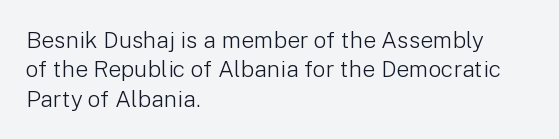
{"italic": "no", "bold": "no", "underline": "no", "align": "left", "line_spacing": "normal", "line_spacing_ratio": 1.28, "letter_spacing": "normal", "letter_spacing_em": 0.0, "glyph_px": 23}
